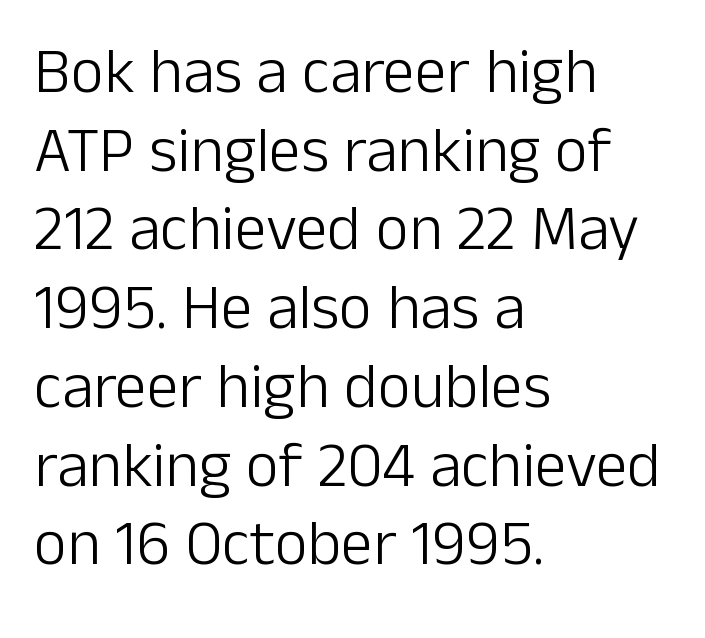
Typeset ragged right — the left edge is the straight one. Has an underline been added? It has not. Nope, not italic — everything's standing straight. On a weight scale, this lands at 450 or below.
